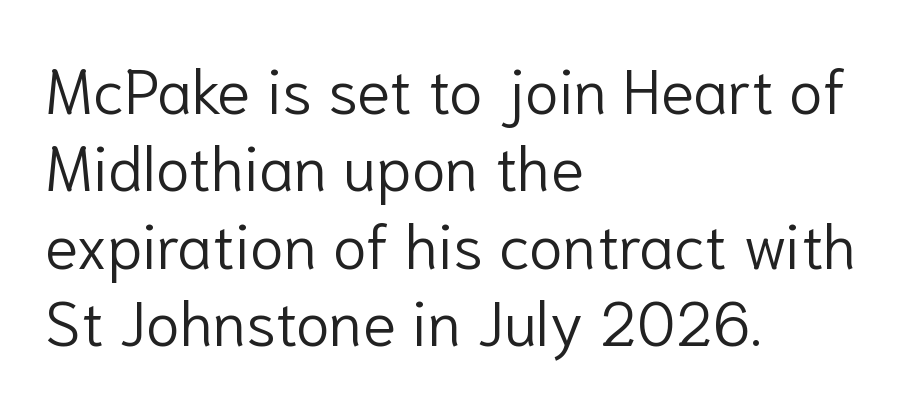
Q: Is the text bold? A: No.
Q: Is the text italic (slanted)? A: No, it is upright.
Q: Is the typeface a serif or a sans-serif typeface? A: Sans-serif.
Q: Is the text underlined? A: No.
Q: How is the paragraph aligned? A: Left-aligned.
Q: Is the spacing between letters normal or unusually wide? A: Normal.
Q: Is the spacing between lines tight, normal or loose? A: Normal.
Q: Width (condensed, normal, or wide)? A: Normal.
Q: Stroke contrast? A: Low.
Q: x-height? A: Medium.
Q: Monospaced? A: No.
